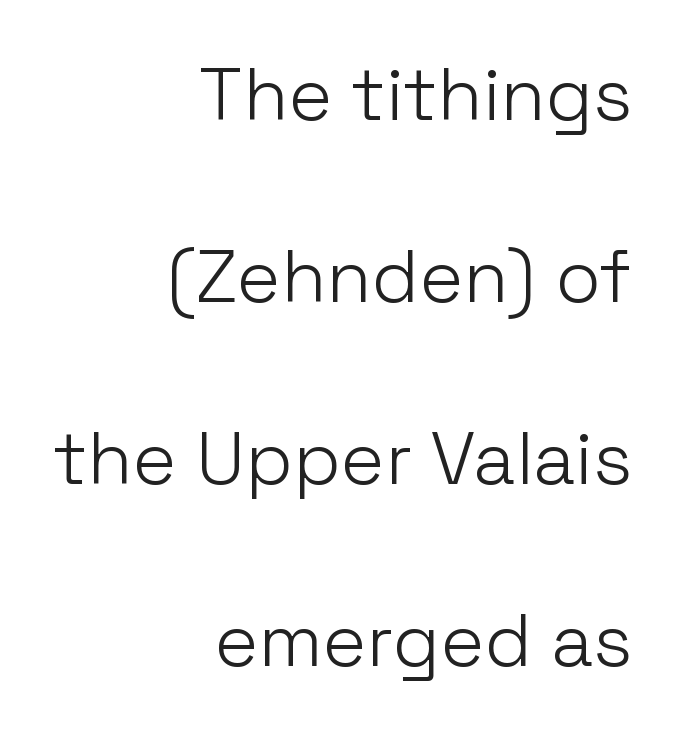
Q: Is the text bold? A: No.
Q: Is the text italic (slanted)? A: No, it is upright.
Q: Is the typeface a serif or a sans-serif typeface? A: Sans-serif.
Q: Is the text underlined? A: No.
Q: How is the paragraph aligned? A: Right-aligned.
Q: Is the spacing between letters normal or unusually wide? A: Normal.
Q: Is the spacing between lines tight, normal or loose? A: Loose.
Q: Width (condensed, normal, or wide)? A: Normal.
Q: Stroke contrast? A: Low.
Q: x-height? A: Medium.
Q: Monospaced? A: No.
